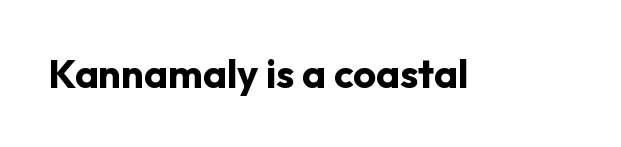
The type is set solid horizontally, with unmodified tracking. Descenders are the only things crossing below the line. Every letter is thick-stroked: bold, no question. Each letter keeps its own natural width here, so spacing adapts to shape.
